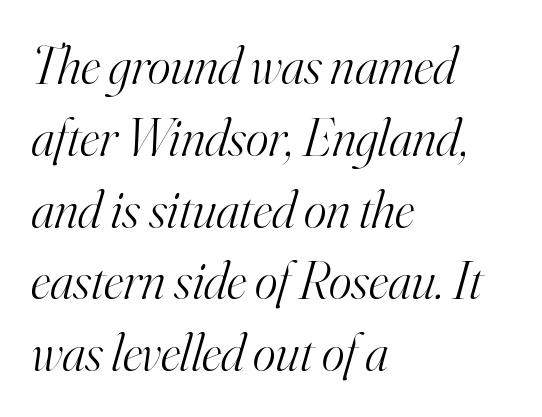
The image shows 54 px light serif type, italic (leaning right); set left-aligned, normal line spacing (1.33x), normal letter spacing, not underlined; high stroke contrast and a small x-height.
